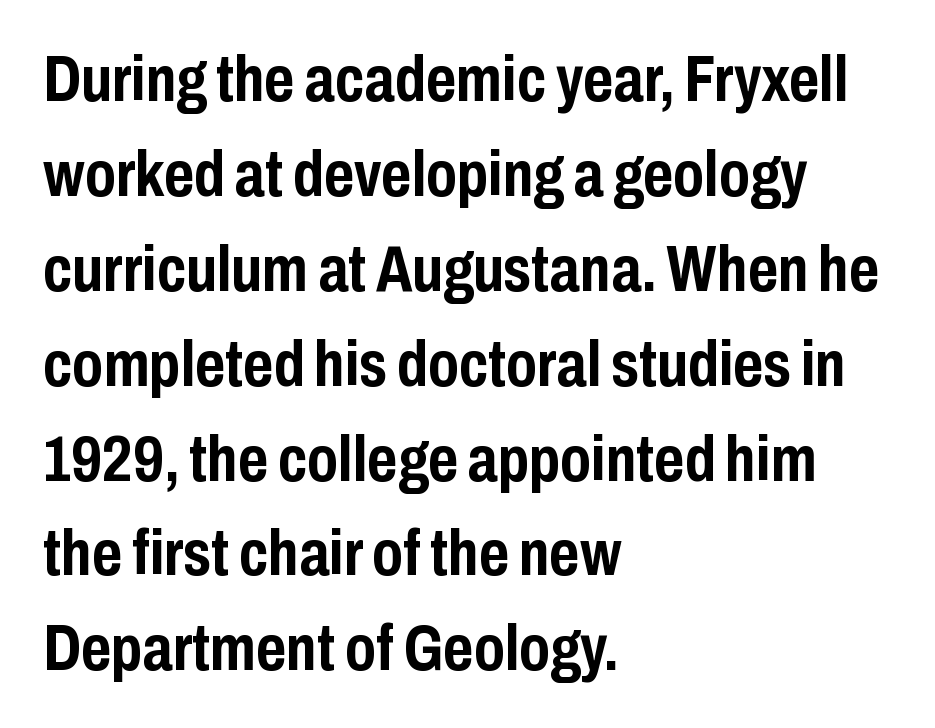
{"serif": "no", "italic": "no", "bold": "yes", "weight": "semibold", "width": "condensed", "stroke_contrast": "low", "x_height": "medium", "monospaced": "no", "underline": "no", "align": "left", "line_spacing": "normal", "line_spacing_ratio": 1.46, "letter_spacing": "normal", "letter_spacing_em": 0.0, "glyph_px": 65}
